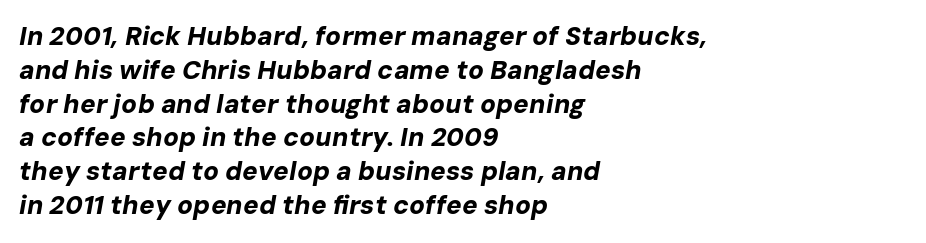
The image shows 26 px bold type, italic (leaning right); set left-aligned, normal line spacing (1.3x), normal letter spacing, not underlined.
